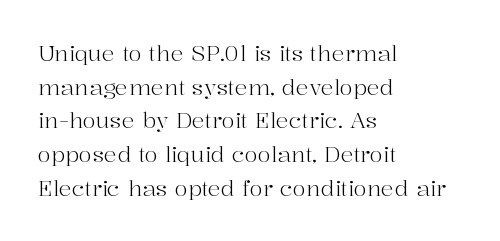
{"italic": "no", "bold": "no", "underline": "no", "align": "left", "line_spacing": "normal", "line_spacing_ratio": 1.53, "letter_spacing": "normal", "letter_spacing_em": 0.0, "glyph_px": 22}
